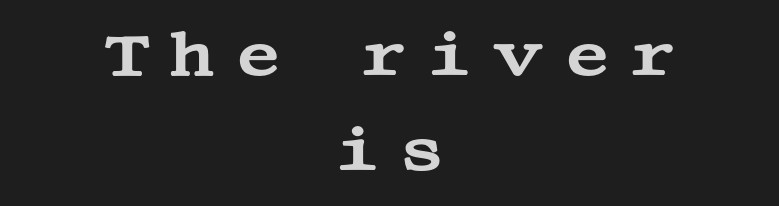
{"serif": "yes", "italic": "no", "width": "wide", "stroke_contrast": "medium", "x_height": "large", "underline": "no", "align": "center", "line_spacing": "normal", "line_spacing_ratio": 1.53, "letter_spacing": "wide", "letter_spacing_em": 0.32, "glyph_px": 62}
